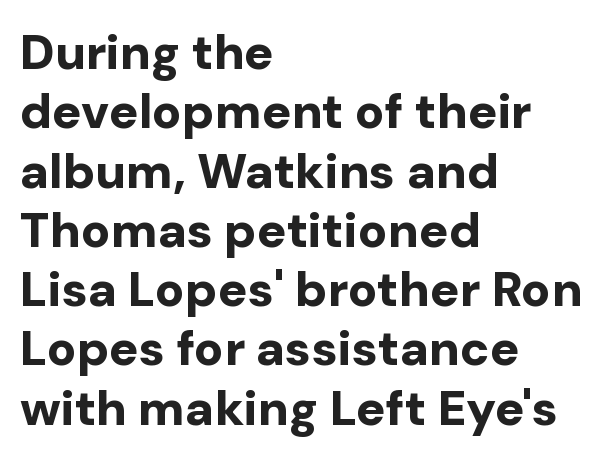
{"serif": "no", "italic": "no", "bold": "yes", "weight": "bold", "width": "normal", "stroke_contrast": "low", "x_height": "medium", "monospaced": "no", "underline": "no", "align": "left", "line_spacing_ratio": 1.21, "letter_spacing": "normal", "letter_spacing_em": 0.0, "glyph_px": 49}
